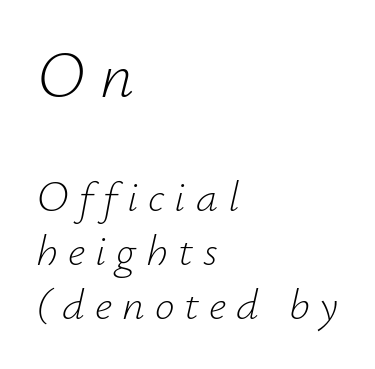
The image shows 66 px light type, italic (leaning right); set left-aligned, line spacing 1.23x, unusually wide letter spacing (+0.23 em), not underlined; the first (top) block is 1.5x larger; low stroke contrast and a small x-height.
